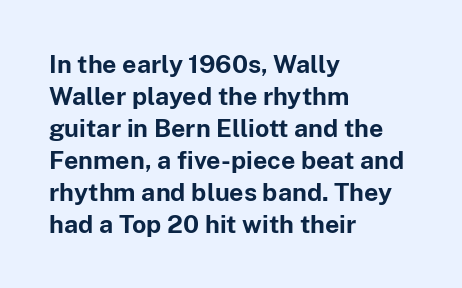
The typesetter chose a ragged-right arrangement here. The line texture is even and compact thanks to regular tracking. Summary of weight: heavy, a full bold. Vertically, the passage feels balanced, rows spaced as you'd expect. In terms of posture, this sample is upright.
